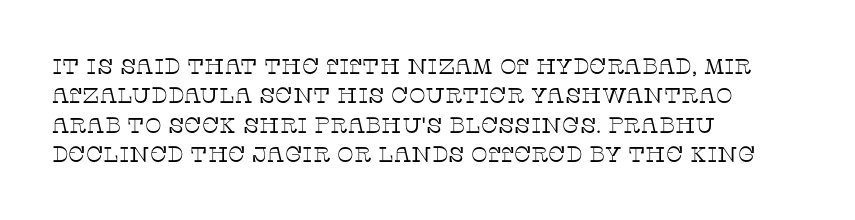
{"italic": "no", "bold": "no", "underline": "no", "align": "left", "line_spacing": "normal", "line_spacing_ratio": 1.34, "letter_spacing": "normal", "letter_spacing_em": 0.0, "glyph_px": 22}
